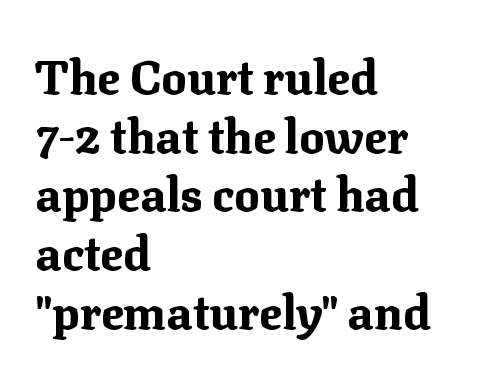
{"serif": "yes", "italic": "no", "bold": "yes", "weight": "bold", "width": "normal", "stroke_contrast": "medium", "x_height": "medium", "monospaced": "no", "underline": "no", "align": "left", "line_spacing": "normal", "line_spacing_ratio": 1.25, "letter_spacing": "normal", "letter_spacing_em": 0.0, "glyph_px": 47}
